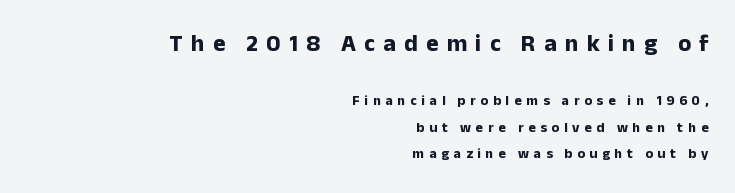
The image shows 24 px bold type, upright; set right-aligned, line spacing 1.88x, unusually wide letter spacing (+0.34 em), not underlined; the first (top) block is 1.71x larger.
